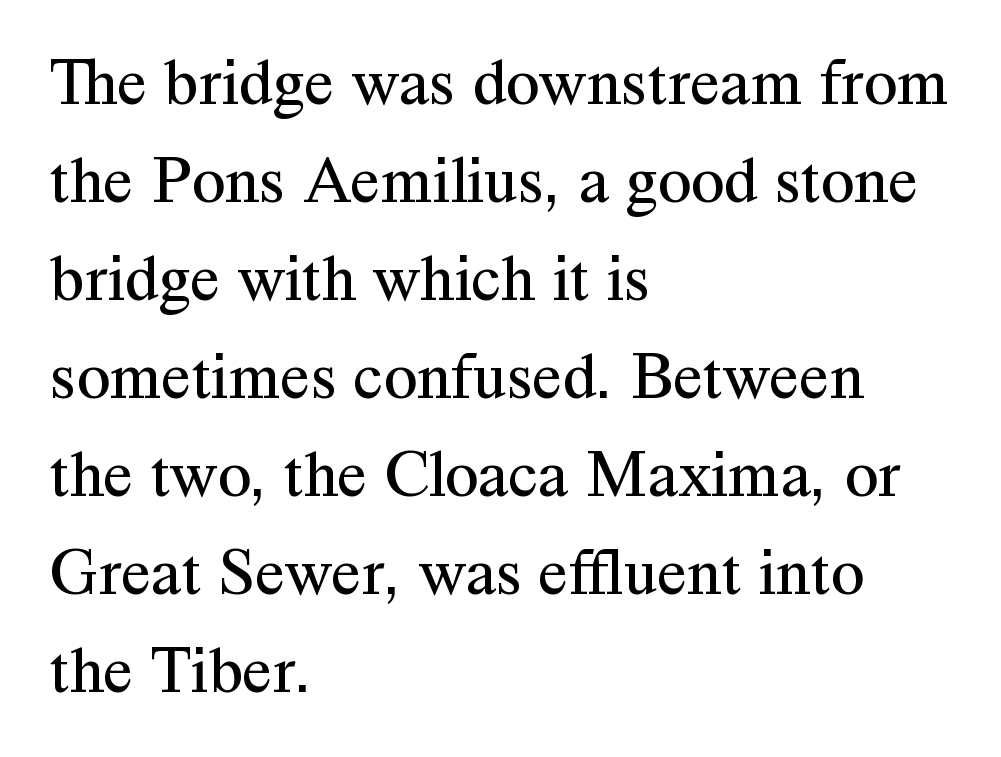
Q: Is the text bold? A: No.
Q: Is the text italic (slanted)? A: No, it is upright.
Q: Is the typeface a serif or a sans-serif typeface? A: Serif.
Q: Is the text underlined? A: No.
Q: How is the paragraph aligned? A: Left-aligned.
Q: Is the spacing between letters normal or unusually wide? A: Normal.
Q: Is the spacing between lines tight, normal or loose? A: Normal.
Q: Width (condensed, normal, or wide)? A: Normal.
Q: Stroke contrast? A: Medium.
Q: x-height? A: Medium.
Q: Monospaced? A: No.
